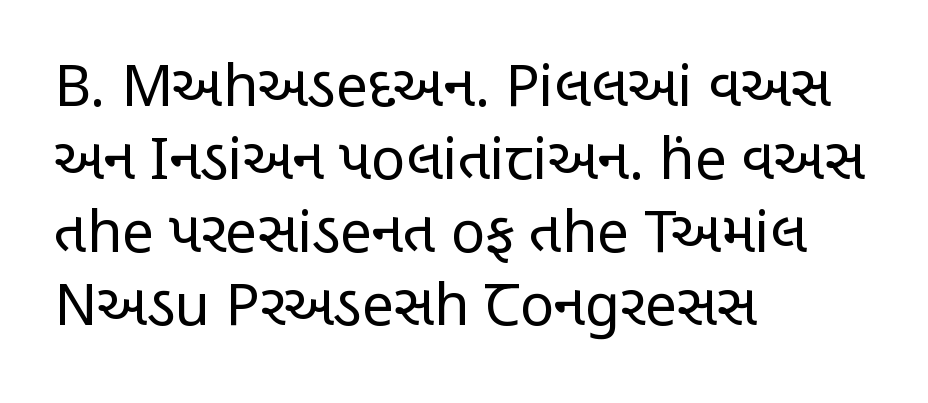
I'd call this a sans setting — the letters go barefoot. No extra tracking has been applied to these lines. The paragraph has a hard left edge and a soft right edge. Anything drawn beneath the words? Only blank space. The face looks like a standard text weight, possibly lighter.
